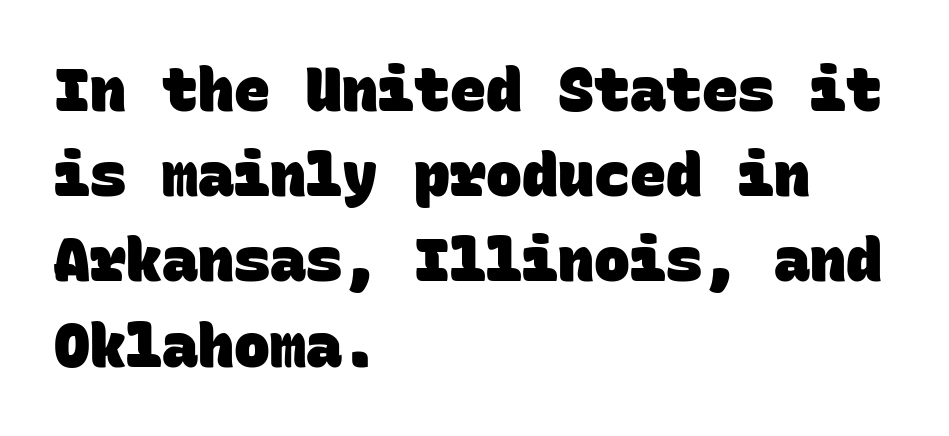
One-word summary of the alignment: left. The typesetting leans heavy: a genuine bold. Nothing unusual about the tracking: characters are spaced as the font intends. Vertical spacing — default. Serif or sans? Sans — the stroke terminals are bare.
